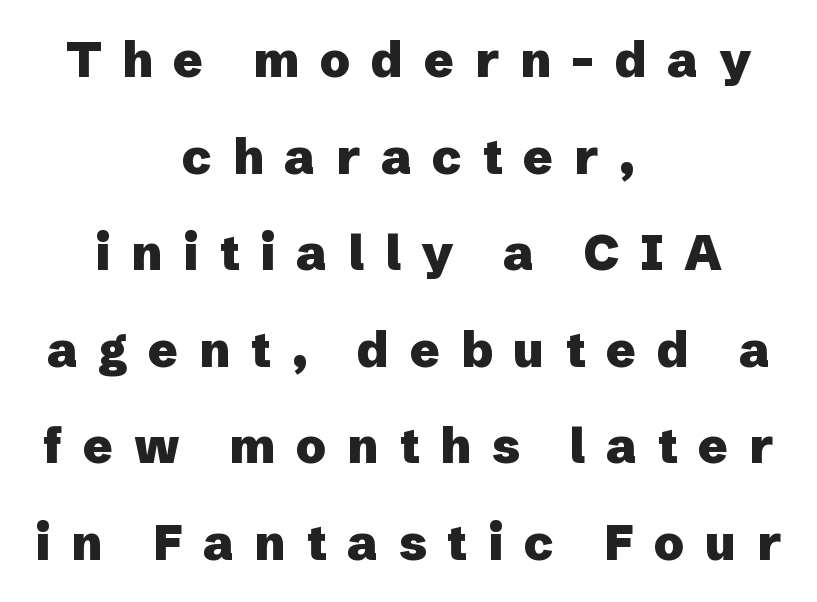
The image shows 49 px heavy sans-serif type, upright; set centered, loose line spacing (1.97x), unusually wide letter spacing (+0.42 em), not underlined; low stroke contrast and a medium x-height.
